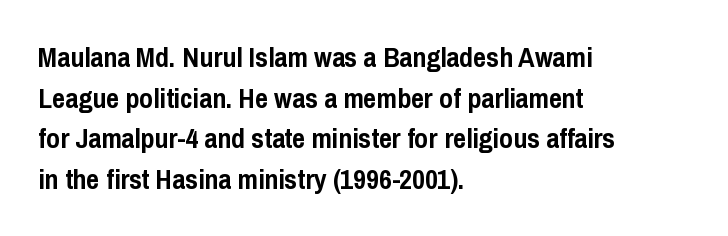
Q: Is the text bold? A: Yes.
Q: Is the text italic (slanted)? A: No, it is upright.
Q: Is the typeface a serif or a sans-serif typeface? A: Sans-serif.
Q: Is the text underlined? A: No.
Q: How is the paragraph aligned? A: Left-aligned.
Q: Is the spacing between letters normal or unusually wide? A: Normal.
Q: Is the spacing between lines tight, normal or loose? A: Normal.
Q: Width (condensed, normal, or wide)? A: Condensed.
Q: Stroke contrast? A: Low.
Q: x-height? A: Medium.
Q: Monospaced? A: No.
